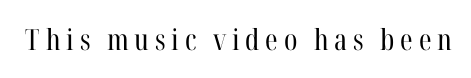
Q: Is the text bold? A: No.
Q: Is the text italic (slanted)? A: No, it is upright.
Q: Is the typeface a serif or a sans-serif typeface? A: Serif.
Q: Is the text underlined? A: No.
Q: Is the spacing between letters normal or unusually wide? A: Unusually wide.
Q: Width (condensed, normal, or wide)? A: Condensed.
Q: Stroke contrast? A: High.
Q: x-height? A: Medium.
Q: Monospaced? A: No.
